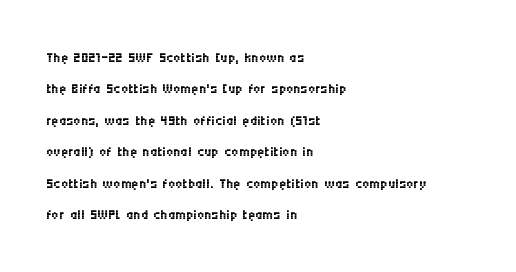
The image shows 20 px text type, upright; set left-aligned, normal line spacing (1.57x), normal letter spacing, not underlined.
